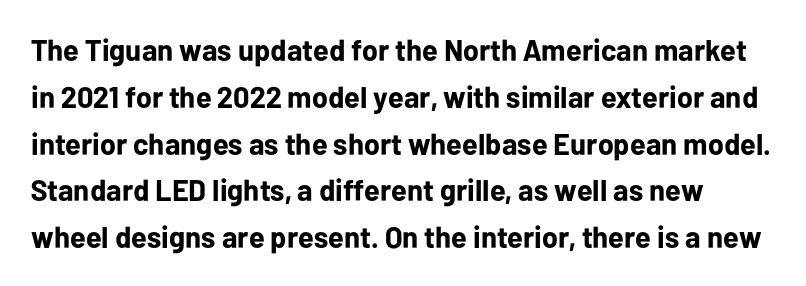
Heavy-handed strokes throughout: this text is bold. A typesetter would call this proportional, since set widths differ per character. A normal amount of white space separates one row of letters from the next. When letters stand straight like this, we call the style roman or upright. Lines of text with bare space underneath. The glyphs in this specimen are sans serif.
